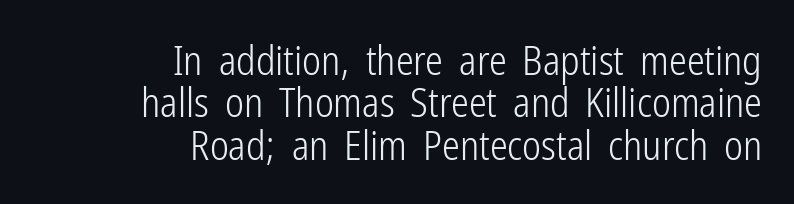
Check under the words: just untouched page. Spacing verdict: proportional, widths tailored to each character. You could call the tracking neutral — neither tight nor loose. Is there much room between lines? No — they nearly touch. The lines in this sample share a right terminus and differ only in where they begin.
